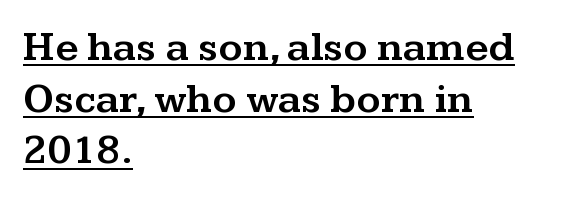
Q: Is the text italic (slanted)? A: No, it is upright.
Q: Is the typeface a serif or a sans-serif typeface? A: Serif.
Q: Is the text underlined? A: Yes.
Q: How is the paragraph aligned? A: Left-aligned.
Q: Is the spacing between letters normal or unusually wide? A: Normal.
Q: Is the spacing between lines tight, normal or loose? A: Normal.
Q: Width (condensed, normal, or wide)? A: Wide.
Q: Stroke contrast? A: Medium.
Q: x-height? A: Medium.
Q: Monospaced? A: No.
